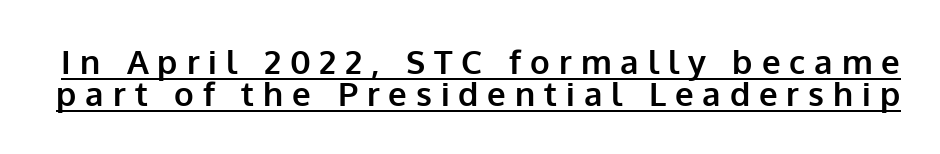
Q: Is the text bold? A: Yes.
Q: Is the text italic (slanted)? A: No, it is upright.
Q: Is the typeface a serif or a sans-serif typeface? A: Sans-serif.
Q: Is the text underlined? A: Yes.
Q: Is the spacing between letters normal or unusually wide? A: Unusually wide.
Q: Is the spacing between lines tight, normal or loose? A: Tight.
Q: Width (condensed, normal, or wide)? A: Normal.
Q: Stroke contrast? A: Low.
Q: x-height? A: Medium.
Q: Monospaced? A: No.
